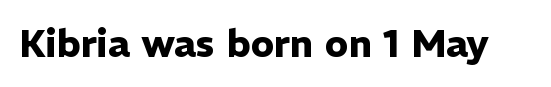
The image shows 38 px heavy sans-serif type, upright; set normal letter spacing, not underlined; low stroke contrast and a medium x-height.
